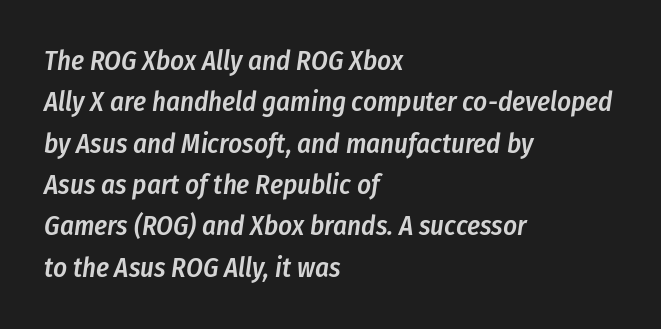
The image shows 27 px text type, italic (leaning right); set left-aligned, normal line spacing (1.53x), normal letter spacing, not underlined.
